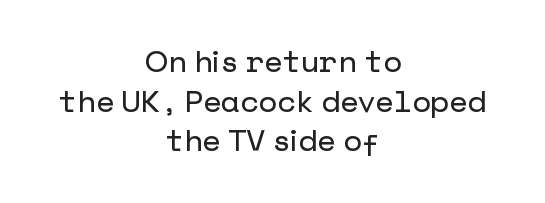
{"serif": "no", "italic": "no", "width": "normal", "stroke_contrast": "low", "x_height": "medium", "underline": "no", "align": "center", "line_spacing": "normal", "line_spacing_ratio": 1.32, "letter_spacing": "normal", "letter_spacing_em": 0.0, "glyph_px": 30}
